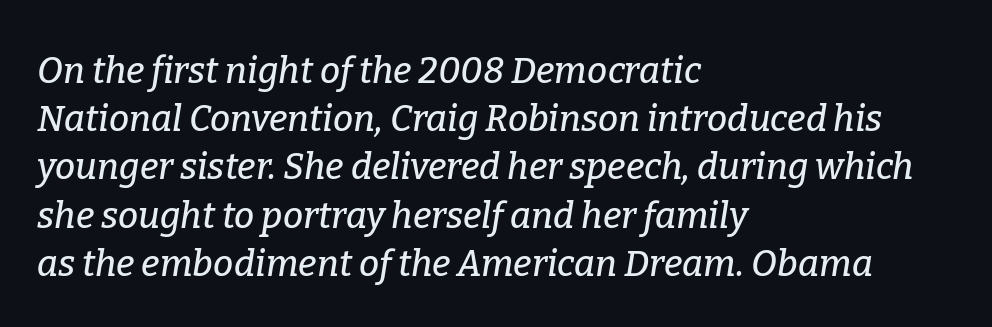
The image shows 36 px serif type, italic (leaning right); set left-aligned, normal line spacing (1.34x), normal letter spacing, not underlined; low stroke contrast and a medium x-height.
